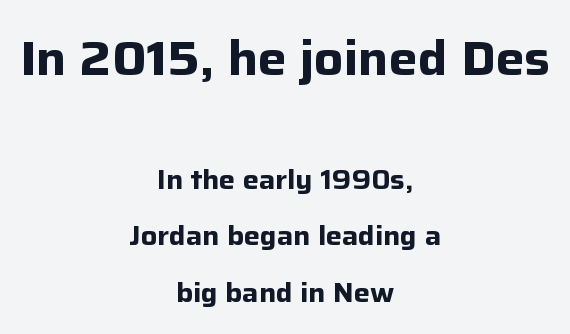
Q: Is the text bold? A: Yes.
Q: Is the text italic (slanted)? A: No, it is upright.
Q: Is the typeface a serif or a sans-serif typeface? A: Sans-serif.
Q: Is the text underlined? A: No.
Q: How is the paragraph aligned? A: Centered.
Q: Is the spacing between letters normal or unusually wide? A: Normal.
Q: Is the spacing between lines tight, normal or loose? A: Loose.
Q: Which block of text is set in a larger size, the first (top) or the second (bottom)? A: The first (top) one.
Q: Width (condensed, normal, or wide)? A: Normal.
Q: Stroke contrast? A: Low.
Q: x-height? A: Medium.
Q: Monospaced? A: No.
